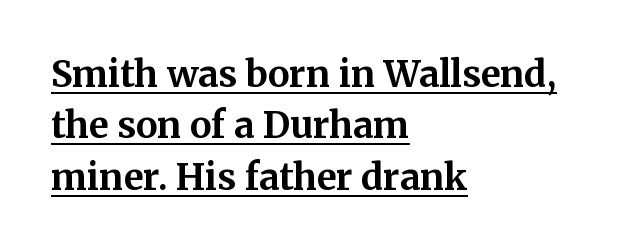
Q: Is the text bold? A: Yes.
Q: Is the text italic (slanted)? A: No, it is upright.
Q: Is the typeface a serif or a sans-serif typeface? A: Serif.
Q: Is the text underlined? A: Yes.
Q: How is the paragraph aligned? A: Left-aligned.
Q: Is the spacing between letters normal or unusually wide? A: Normal.
Q: Is the spacing between lines tight, normal or loose? A: Normal.
Q: Width (condensed, normal, or wide)? A: Normal.
Q: Stroke contrast? A: Medium.
Q: x-height? A: Medium.
Q: Monospaced? A: No.
